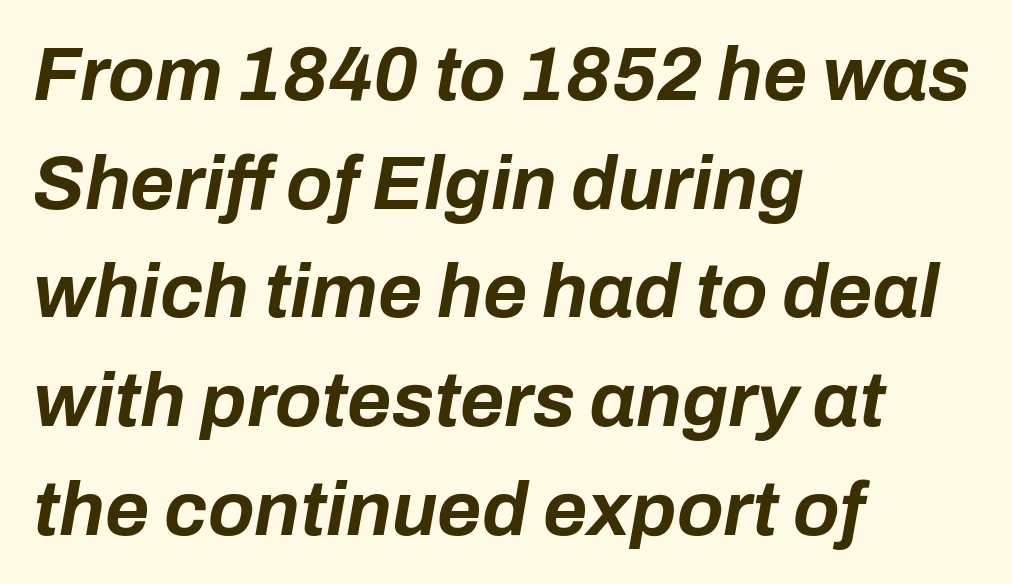
Q: Is the text bold? A: Yes.
Q: Is the text italic (slanted)? A: Yes, it leans right by about 10 degrees.
Q: Is the text underlined? A: No.
Q: How is the paragraph aligned? A: Left-aligned.
Q: Is the spacing between letters normal or unusually wide? A: Normal.
Q: Is the spacing between lines tight, normal or loose? A: Normal.
Q: Width (condensed, normal, or wide)? A: Normal.
Q: Stroke contrast? A: Low.
Q: x-height? A: Medium.
Q: Monospaced? A: No.
